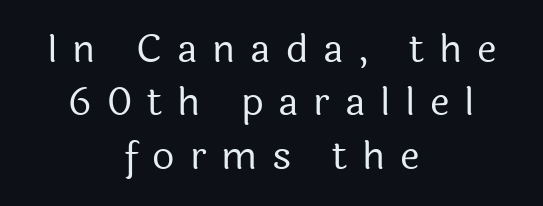
{"serif": "no", "italic": "no", "bold": "no", "weight": "regular", "width": "normal", "x_height": "medium", "monospaced": "no", "underline": "no", "align": "center", "line_spacing": "normal", "line_spacing_ratio": 1.37, "letter_spacing": "wide", "letter_spacing_em": 0.38, "glyph_px": 39}
